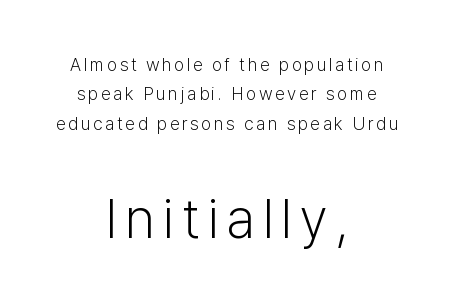
Look at the bottom of the vertical strokes: they stop flat, with no serifs. Successive baselines arrive at the customary interval. Type size steps up from the first block to the second. The area under the type is left untouched.
